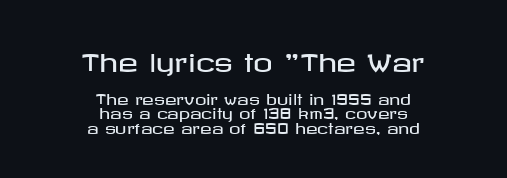
Q: Is the text italic (slanted)? A: No, it is upright.
Q: Is the text underlined? A: No.
Q: How is the paragraph aligned? A: Centered.
Q: Is the spacing between letters normal or unusually wide? A: Normal.
Q: Is the spacing between lines tight, normal or loose? A: Tight.
Q: Which block of text is set in a larger size, the first (top) or the second (bottom)? A: The first (top) one.
